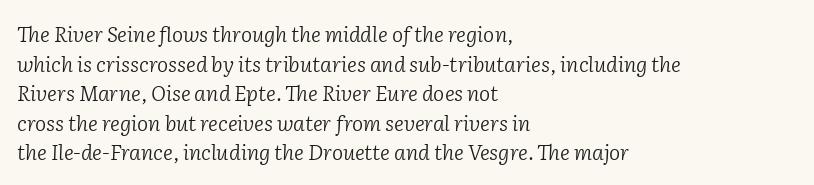
This is oblique type, the kind used for emphasis or titles. The typeface has the unassuming heft of standard copy or less. Observe the ordinary spacing: letters are neighbours, not strangers. Alignment: flush left.
